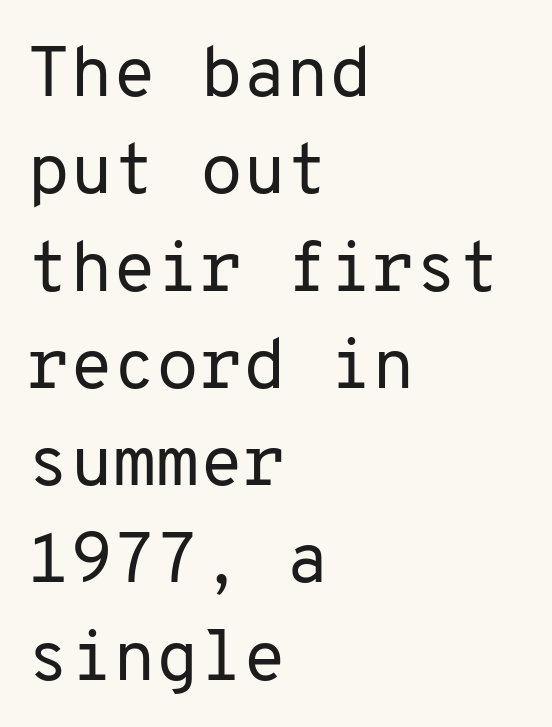
The lines are quadded left. Students, note that the glyphs here touch the page at normal intervals. Rendered with straight, roman letterforms. The space directly below the letters is spotless.
